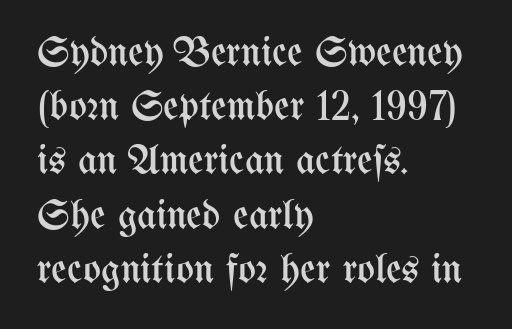
Q: Is the text bold? A: No.
Q: Is the text italic (slanted)? A: No, it is upright.
Q: Is the text underlined? A: No.
Q: How is the paragraph aligned? A: Left-aligned.
Q: Is the spacing between letters normal or unusually wide? A: Normal.
Q: Is the spacing between lines tight, normal or loose? A: Normal.
Q: Width (condensed, normal, or wide)? A: Condensed.
Q: Stroke contrast? A: Medium.
Q: x-height? A: Medium.
Q: Monospaced? A: No.
